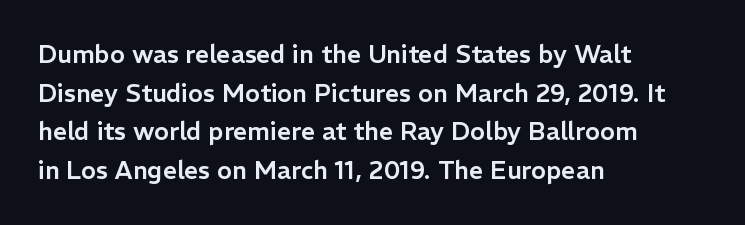
The image shows 25 px text type, upright; set left-aligned, normal line spacing (1.55x), normal letter spacing, not underlined.
